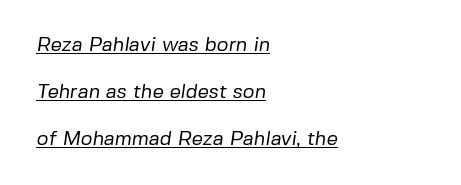
Nobody touched the tracking dial on this one. The string is rendered with underlining switched on. The vertical gap from one line to the next is large. Stems here are at most as thick as an everyday book face. The lines in this sample share a left origin and differ only in where they stop.
